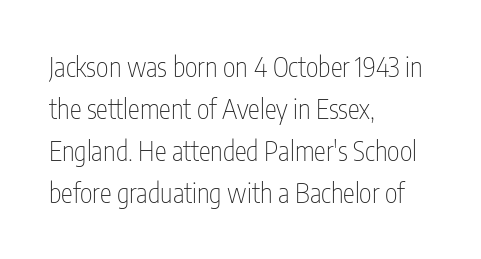
Q: Is the text bold? A: No.
Q: Is the text italic (slanted)? A: No, it is upright.
Q: Is the text underlined? A: No.
Q: How is the paragraph aligned? A: Left-aligned.
Q: Is the spacing between letters normal or unusually wide? A: Normal.
Q: Is the spacing between lines tight, normal or loose? A: Normal.
